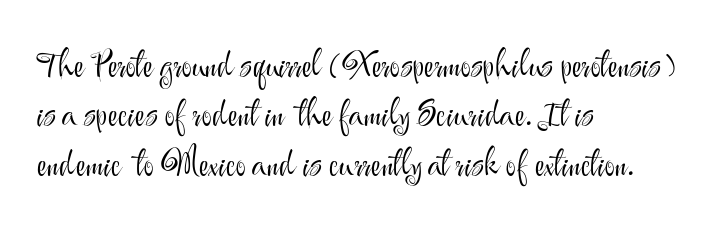
This sample keeps an unexceptional amount of space between lines. This sample uses a sans-serif face. Standard letterfit; no display-style spreading of the glyphs.
